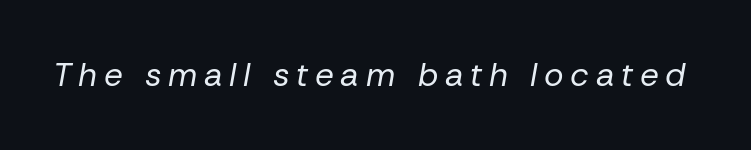
The image shows 33 px regular-weight type, italic (leaning right); set unusually wide letter spacing (+0.2 em), not underlined; low stroke contrast and a medium x-height.
